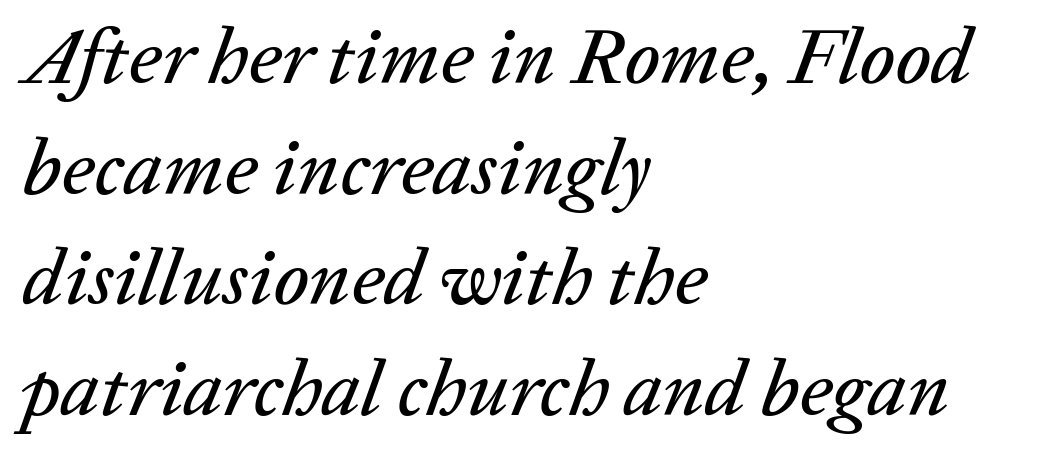
{"italic": "yes", "lean": "right", "slant_degrees": 20, "width": "normal", "stroke_contrast": "low", "x_height": "medium", "monospaced": "no", "underline": "no", "align": "left", "line_spacing": "normal", "line_spacing_ratio": 1.4, "letter_spacing": "normal", "letter_spacing_em": 0.0, "glyph_px": 79}
